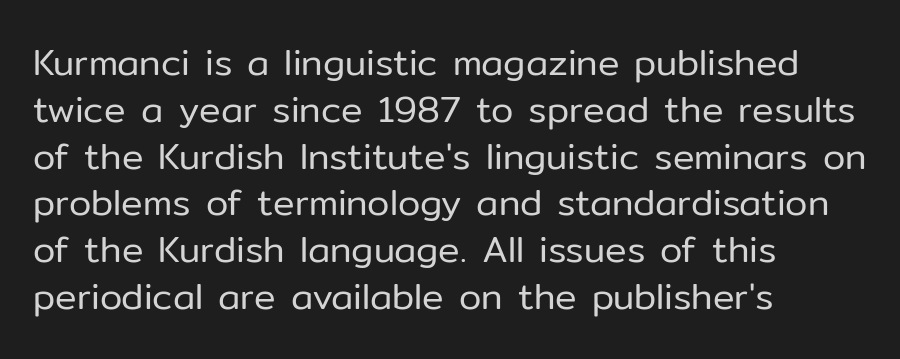
The image shows 36 px regular-weight sans-serif type, upright; set left-aligned, normal line spacing (1.3x), normal letter spacing, not underlined; low stroke contrast and a medium x-height.
